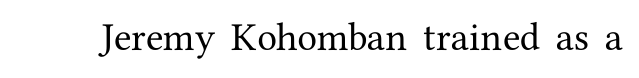
The image shows 32 px serif type, upright; set normal letter spacing, not underlined; medium stroke contrast and a medium x-height.
